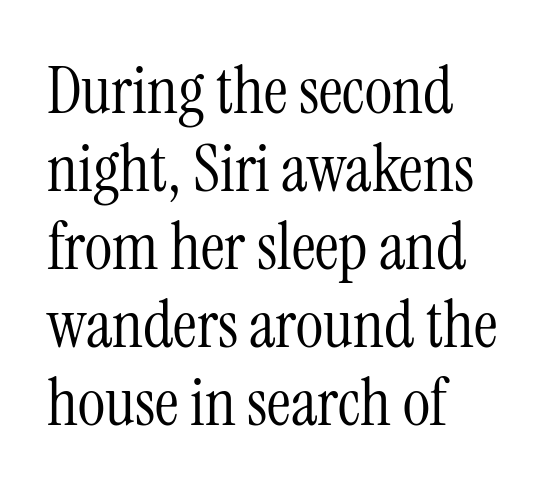
Font category for this specimen: serif. Line starts are locked; line ends wander. Do the characters align in a grid? No, the font is proportional. Characters follow at the spacing the type designer built in. Honestly, there is no underline to notice here at all.
